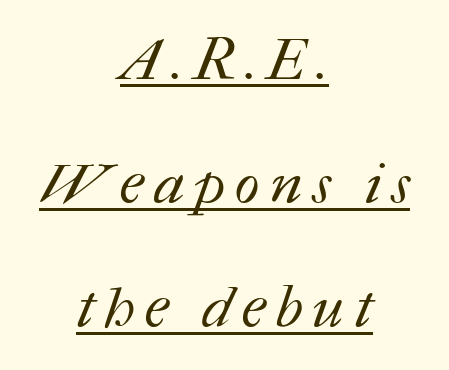
{"bold": "no", "weight": "regular", "width": "normal", "stroke_contrast": "medium", "x_height": "medium", "monospaced": "no", "underline": "yes", "align": "center", "line_spacing": "loose", "line_spacing_ratio": 2.14, "glyph_px": 58}
